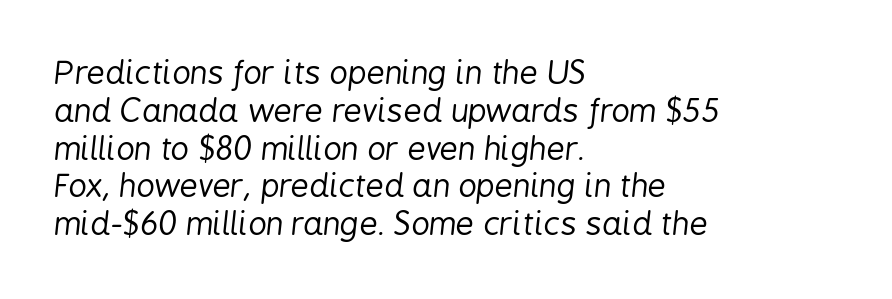
{"italic": "yes", "lean": "right", "slant_degrees": 6, "bold": "no", "weight": "regular", "width": "condensed", "stroke_contrast": "low", "x_height": "medium", "monospaced": "no", "underline": "no", "align": "left", "line_spacing_ratio": 1.18, "letter_spacing": "normal", "letter_spacing_em": 0.0, "glyph_px": 32}
